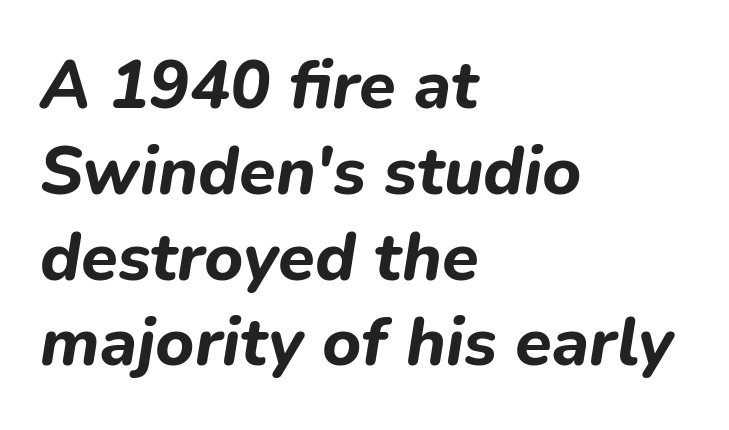
The image shows 67 px bold type, italic (leaning right); set left-aligned, normal line spacing (1.28x), normal letter spacing, not underlined; low stroke contrast and a medium x-height.
